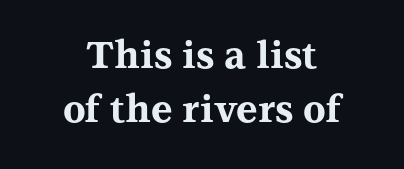
Q: Is the text bold? A: Yes.
Q: Is the text italic (slanted)? A: No, it is upright.
Q: Is the typeface a serif or a sans-serif typeface? A: Serif.
Q: Is the text underlined? A: No.
Q: How is the paragraph aligned? A: Centered.
Q: Is the spacing between letters normal or unusually wide? A: Normal.
Q: Is the spacing between lines tight, normal or loose? A: Normal.
Q: Width (condensed, normal, or wide)? A: Wide.
Q: Stroke contrast? A: Medium.
Q: x-height? A: Medium.
Q: Monospaced? A: No.
